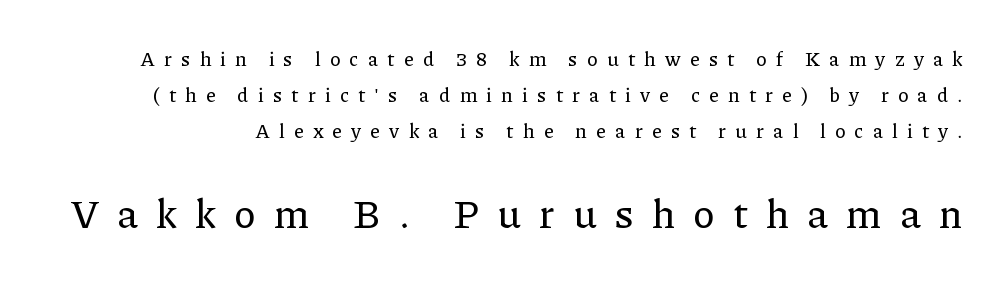
Students, note that the glyphs here are deliberately spaced far apart. The typeface chosen for these lines features serifs. Each letter keeps its own natural width here, so spacing adapts to shape. Designer's note — italics off, roman on.
